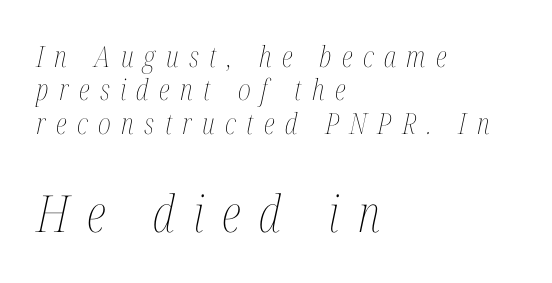
The image shows 51 px thin, condensed type, italic (leaning right); set left-aligned, tight line spacing (1.15x), unusually wide letter spacing (+0.36 em), not underlined; the second (bottom) block is 1.76x larger; medium stroke contrast and a medium x-height.
